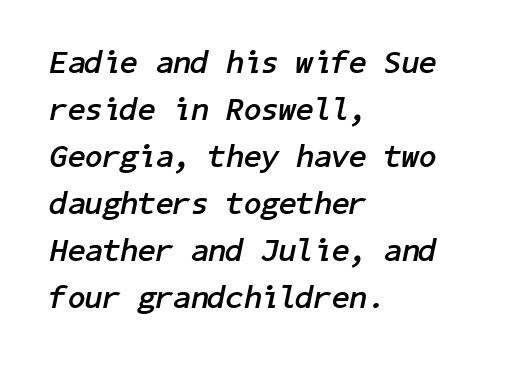
The image shows 32 px semibold type, italic (leaning right); set left-aligned, normal line spacing (1.47x), normal letter spacing, not underlined; low stroke contrast and a medium x-height.
